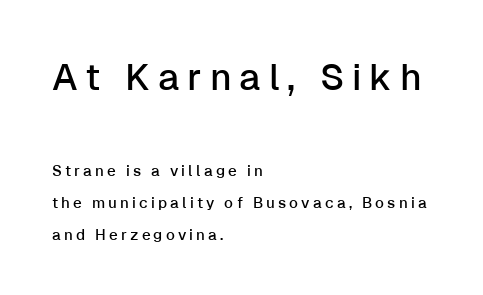
The area under the type is left untouched. The passage shown is typed in a proportional face where columns would drift. Airy leading. These lines have a slow, spaced-out rhythm from letter to letter.
